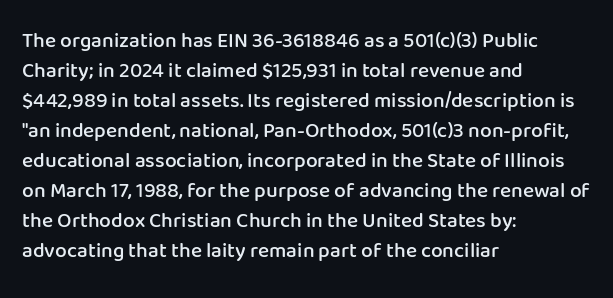
{"italic": "no", "bold": "semi", "underline": "no", "align": "left", "line_spacing": "normal", "line_spacing_ratio": 1.43, "letter_spacing": "normal", "letter_spacing_em": 0.0, "glyph_px": 21}
